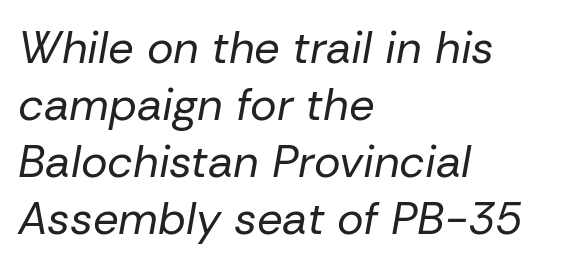
{"italic": "yes", "lean": "right", "slant_degrees": 10, "bold": "no", "weight": "regular", "width": "normal", "stroke_contrast": "low", "x_height": "medium", "monospaced": "no", "underline": "no", "align": "left", "line_spacing": "normal", "line_spacing_ratio": 1.27, "letter_spacing": "normal", "letter_spacing_em": 0.0, "glyph_px": 45}
